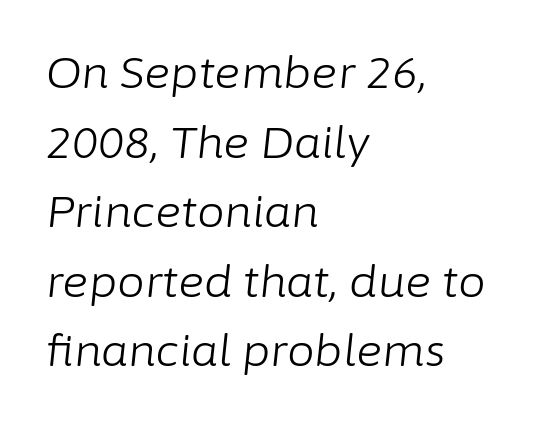
{"italic": "yes", "lean": "right", "slant_degrees": 6, "bold": "no", "weight": "light", "width": "normal", "stroke_contrast": "low", "x_height": "medium", "monospaced": "no", "underline": "no", "align": "left", "line_spacing": "normal", "line_spacing_ratio": 1.58, "letter_spacing": "normal", "letter_spacing_em": 0.0, "glyph_px": 44}
